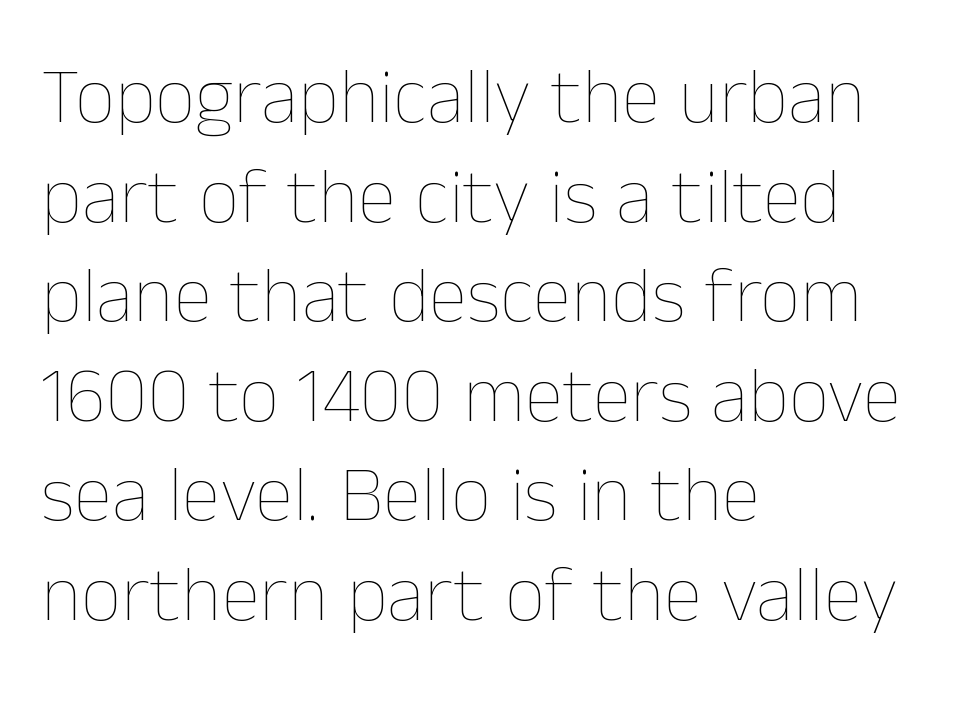
The image shows 79 px thin type, upright; set left-aligned, normal line spacing (1.26x), normal letter spacing, not underlined; low stroke contrast and a medium x-height.
